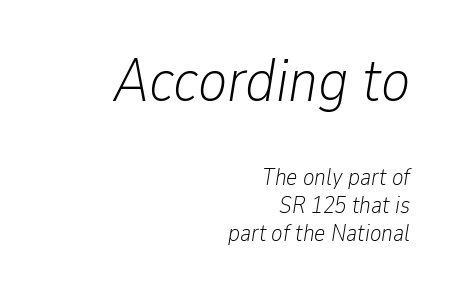
The earlier block is typeset at a bigger size than the later block. Students, note that the glyphs here touch the page at normal intervals. Check under the words: just untouched page. Is this a fixed-width face? No — the glyphs have proportional, varying widths.
